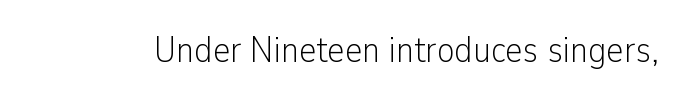
The image shows 37 px light, condensed sans-serif type, upright; set normal letter spacing, not underlined; low stroke contrast and a medium x-height.
